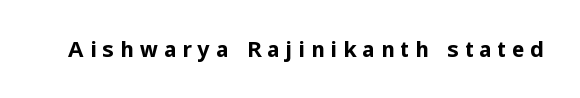
The specimen omits any rule beneath the text block's lines. Between one letter and the next there's a generous, obvious gap. Look at the stroke-to-counter ratio: heavy, a bold. This sample uses an upright cut, with every glyph sitting square on the baseline.
